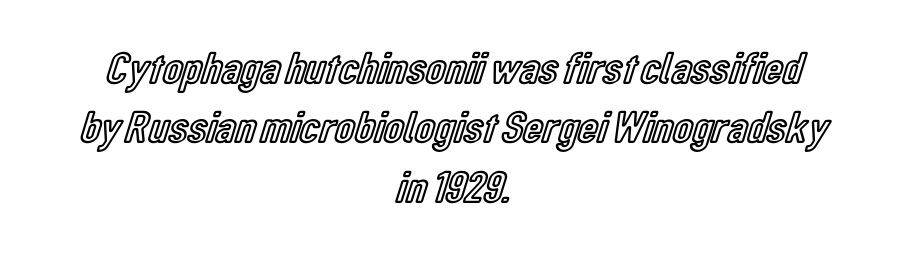
Q: Is the text italic (slanted)? A: Yes.
Q: Is the text underlined? A: No.
Q: How is the paragraph aligned? A: Centered.
Q: Is the spacing between letters normal or unusually wide? A: Normal.
Q: Is the spacing between lines tight, normal or loose? A: Normal.
Q: Width (condensed, normal, or wide)? A: Condensed.
Q: x-height? A: Medium.
Q: Monospaced? A: No.
